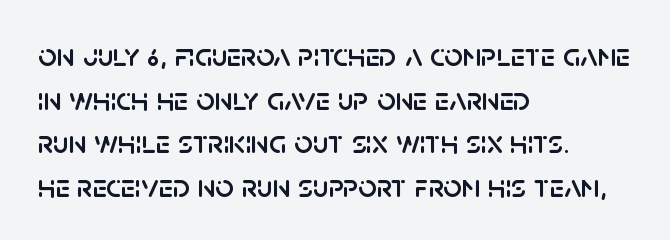
The glyphs are unaccompanied by any horizontal stroke below them. This sample has the flowing, uneven cadence of proportional lettering. The ragged edge is on the right, which tells us the setting is flush left. Ordinary non-slanted type is in use.
